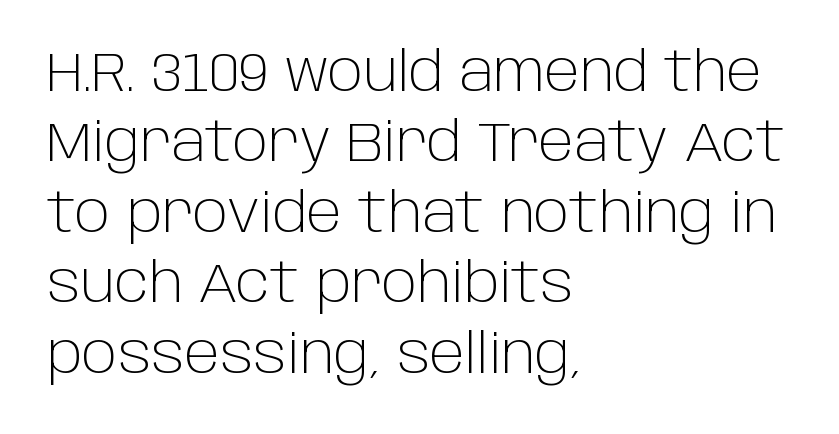
Q: Is the text bold? A: No.
Q: Is the text italic (slanted)? A: No, it is upright.
Q: Is the typeface a serif or a sans-serif typeface? A: Sans-serif.
Q: Is the text underlined? A: No.
Q: How is the paragraph aligned? A: Left-aligned.
Q: Is the spacing between letters normal or unusually wide? A: Normal.
Q: Is the spacing between lines tight, normal or loose? A: Normal.
Q: Width (condensed, normal, or wide)? A: Normal.
Q: Stroke contrast? A: Low.
Q: x-height? A: Large.
Q: Monospaced? A: No.
